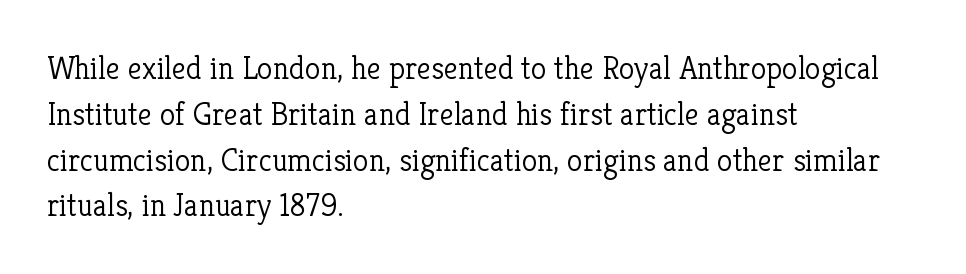
{"serif": "yes", "italic": "no", "bold": "no", "weight": "light", "width": "normal", "stroke_contrast": "low", "x_height": "medium", "monospaced": "no", "underline": "no", "align": "left", "line_spacing": "normal", "line_spacing_ratio": 1.43, "letter_spacing": "normal", "letter_spacing_em": 0.0, "glyph_px": 32}
